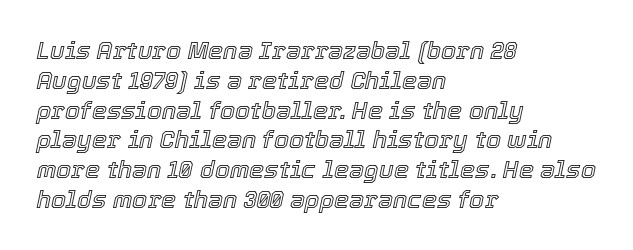
The image shows 24 px text type, italic (leaning right); set left-aligned, line spacing 1.24x, normal letter spacing, not underlined.
